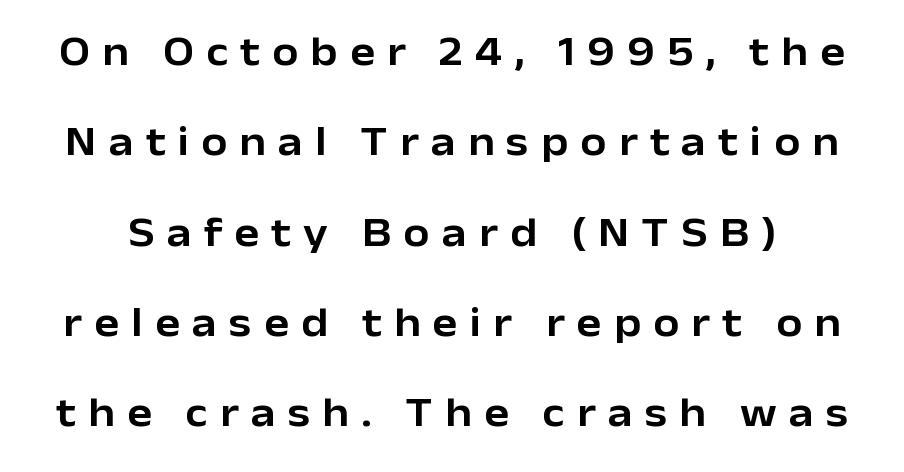
Q: Is the text italic (slanted)? A: No, it is upright.
Q: Is the typeface a serif or a sans-serif typeface? A: Sans-serif.
Q: Is the text underlined? A: No.
Q: Is the spacing between letters normal or unusually wide? A: Unusually wide.
Q: Is the spacing between lines tight, normal or loose? A: Loose.
Q: Width (condensed, normal, or wide)? A: Normal.
Q: Stroke contrast? A: Low.
Q: x-height? A: Medium.
Q: Monospaced? A: No.
